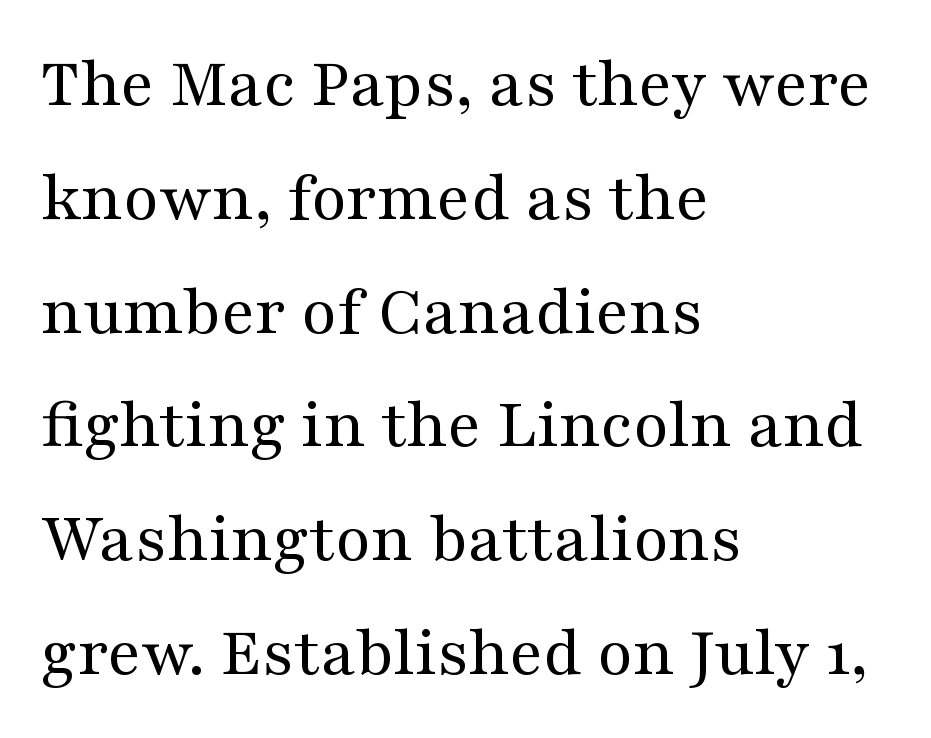
{"serif": "yes", "italic": "no", "bold": "no", "weight": "regular", "width": "wide", "stroke_contrast": "medium", "x_height": "medium", "monospaced": "no", "underline": "no", "align": "left", "line_spacing": "normal", "line_spacing_ratio": 1.58, "letter_spacing": "normal", "letter_spacing_em": 0.0, "glyph_px": 72}
